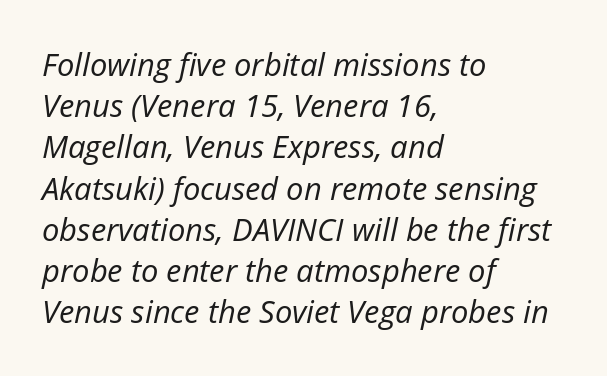
Q: Is the text bold? A: No.
Q: Is the text italic (slanted)? A: Yes, it leans right by about 12 degrees.
Q: Is the text underlined? A: No.
Q: How is the paragraph aligned? A: Left-aligned.
Q: Is the spacing between letters normal or unusually wide? A: Normal.
Q: Is the spacing between lines tight, normal or loose? A: Normal.
Q: Width (condensed, normal, or wide)? A: Normal.
Q: Stroke contrast? A: Low.
Q: x-height? A: Medium.
Q: Monospaced? A: No.
